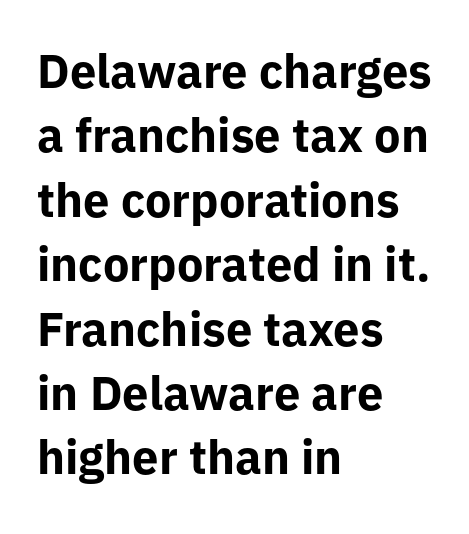
Q: Is the text bold? A: Yes.
Q: Is the text italic (slanted)? A: No, it is upright.
Q: Is the typeface a serif or a sans-serif typeface? A: Sans-serif.
Q: Is the text underlined? A: No.
Q: How is the paragraph aligned? A: Left-aligned.
Q: Is the spacing between letters normal or unusually wide? A: Normal.
Q: Is the spacing between lines tight, normal or loose? A: Normal.
Q: Width (condensed, normal, or wide)? A: Normal.
Q: Stroke contrast? A: Low.
Q: x-height? A: Medium.
Q: Monospaced? A: No.
